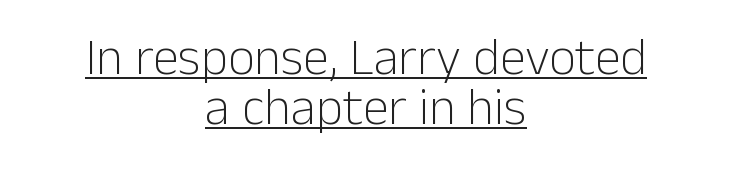
Q: Is the text bold? A: No.
Q: Is the text italic (slanted)? A: No, it is upright.
Q: Is the typeface a serif or a sans-serif typeface? A: Sans-serif.
Q: Is the text underlined? A: Yes.
Q: How is the paragraph aligned? A: Centered.
Q: Is the spacing between letters normal or unusually wide? A: Normal.
Q: Is the spacing between lines tight, normal or loose? A: Tight.
Q: Width (condensed, normal, or wide)? A: Normal.
Q: Stroke contrast? A: Low.
Q: x-height? A: Medium.
Q: Monospaced? A: No.
